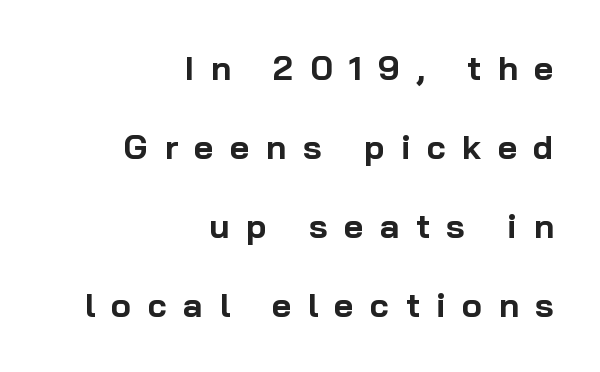
{"serif": "no", "italic": "no", "bold": "yes", "weight": "bold", "width": "normal", "stroke_contrast": "low", "x_height": "medium", "monospaced": "no", "underline": "no", "align": "right", "line_spacing": "loose", "line_spacing_ratio": 2.32, "letter_spacing": "wide", "letter_spacing_em": 0.48, "glyph_px": 34}
